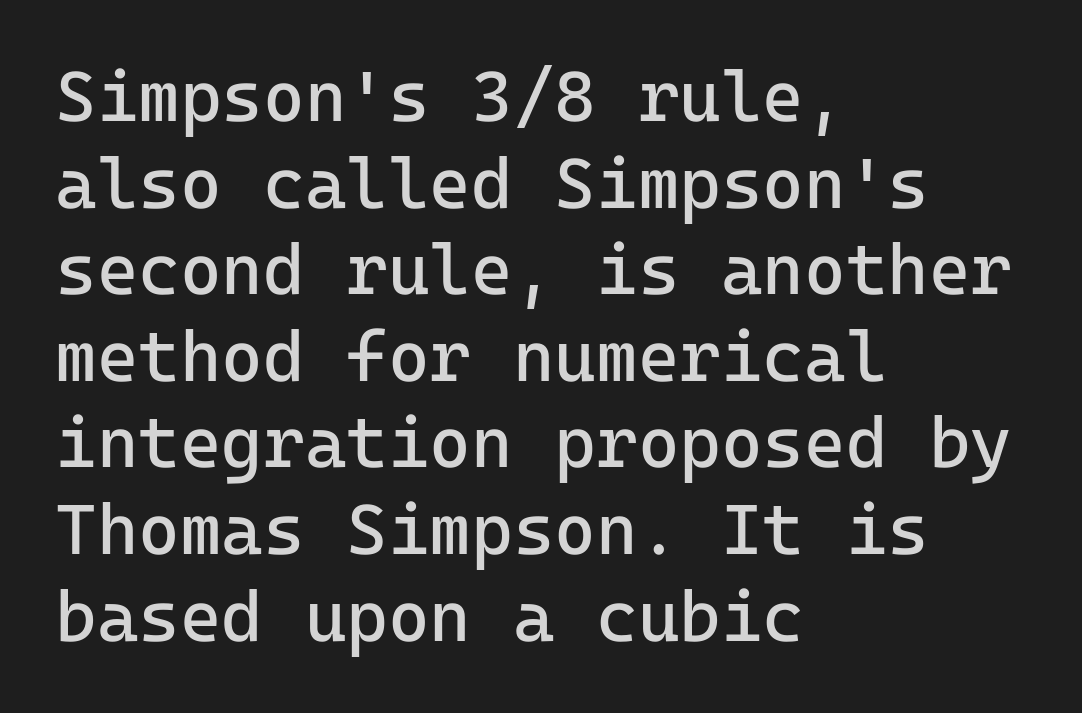
Q: Is the text bold? A: No.
Q: Is the text italic (slanted)? A: No, it is upright.
Q: Is the typeface a serif or a sans-serif typeface? A: Sans-serif.
Q: Is the text underlined? A: No.
Q: How is the paragraph aligned? A: Left-aligned.
Q: Is the spacing between letters normal or unusually wide? A: Normal.
Q: Width (condensed, normal, or wide)? A: Normal.
Q: Stroke contrast? A: Low.
Q: x-height? A: Medium.
